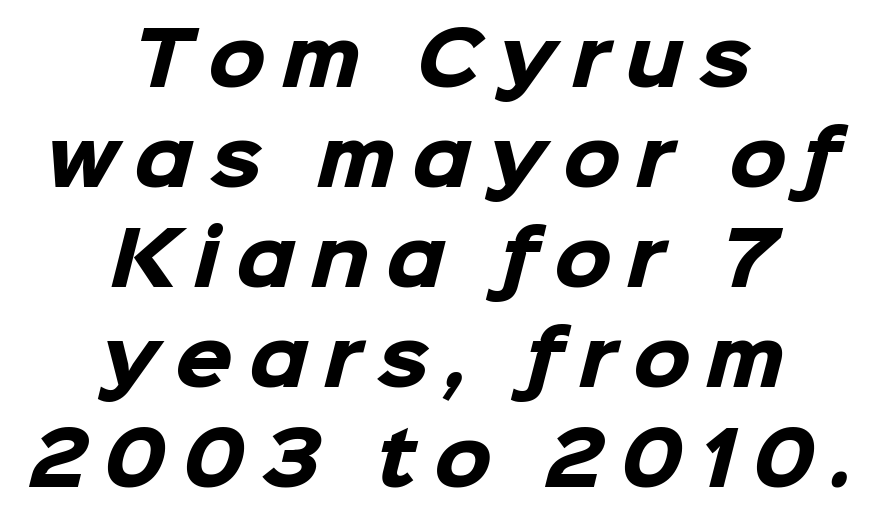
The image shows 74 px heavy sans-serif type; set centered, normal line spacing (1.35x), unusually wide letter spacing (+0.22 em), not underlined; low stroke contrast and a medium x-height.
